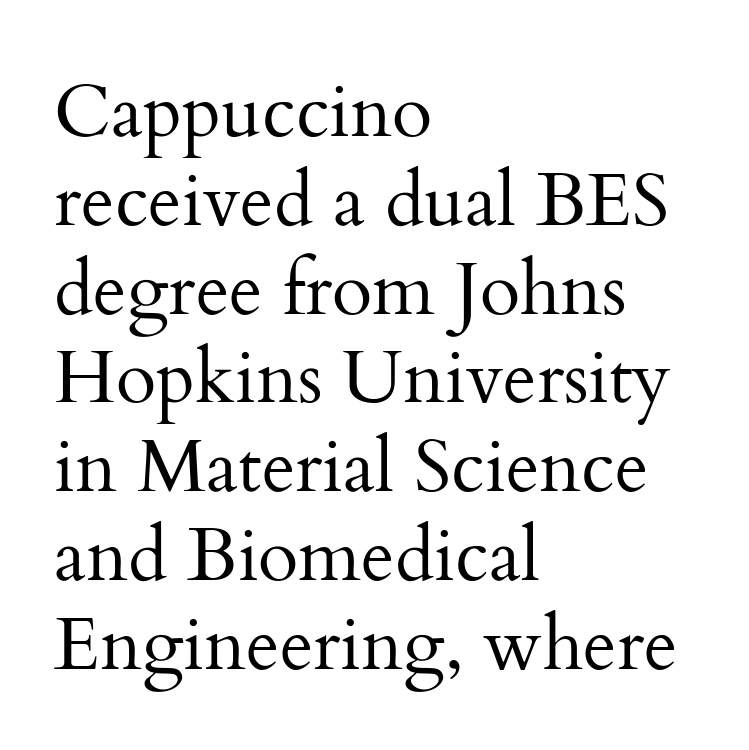
{"serif": "yes", "italic": "no", "bold": "no", "weight": "regular", "width": "normal", "stroke_contrast": "medium", "x_height": "small", "monospaced": "no", "underline": "no", "align": "left", "line_spacing_ratio": 1.2, "letter_spacing": "normal", "letter_spacing_em": 0.0, "glyph_px": 74}
